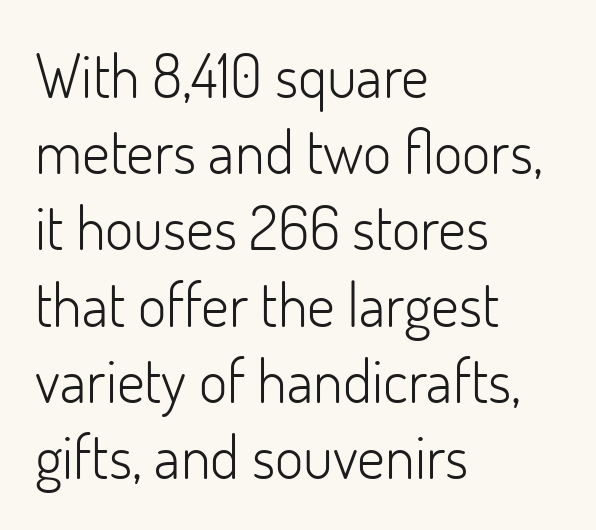
Q: Is the text bold? A: No.
Q: Is the text italic (slanted)? A: No, it is upright.
Q: Is the typeface a serif or a sans-serif typeface? A: Sans-serif.
Q: Is the text underlined? A: No.
Q: How is the paragraph aligned? A: Left-aligned.
Q: Is the spacing between letters normal or unusually wide? A: Normal.
Q: Is the spacing between lines tight, normal or loose? A: Normal.
Q: Width (condensed, normal, or wide)? A: Normal.
Q: Stroke contrast? A: Low.
Q: x-height? A: Small.
Q: Monospaced? A: No.
